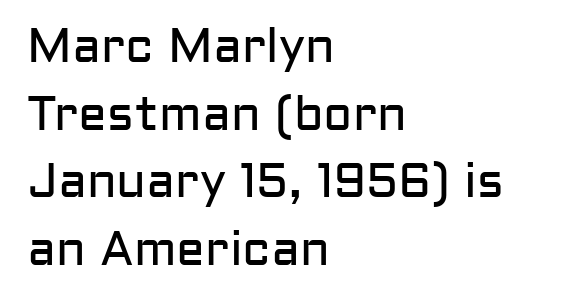
Where is the straight margin? On the left. Students, observe: this is what conventionally led text looks like. Unlike italic type, these characters show no tilt at all. Stroke mass is kept to a normal reading level or below.
